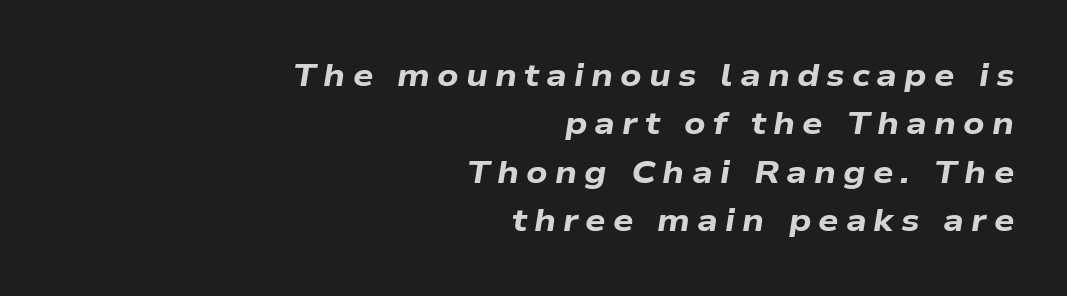
The image shows 32 px bold, wide type, italic (leaning right); set right-aligned, normal line spacing (1.51x), unusually wide letter spacing (+0.22 em), not underlined; low stroke contrast and a medium x-height.
